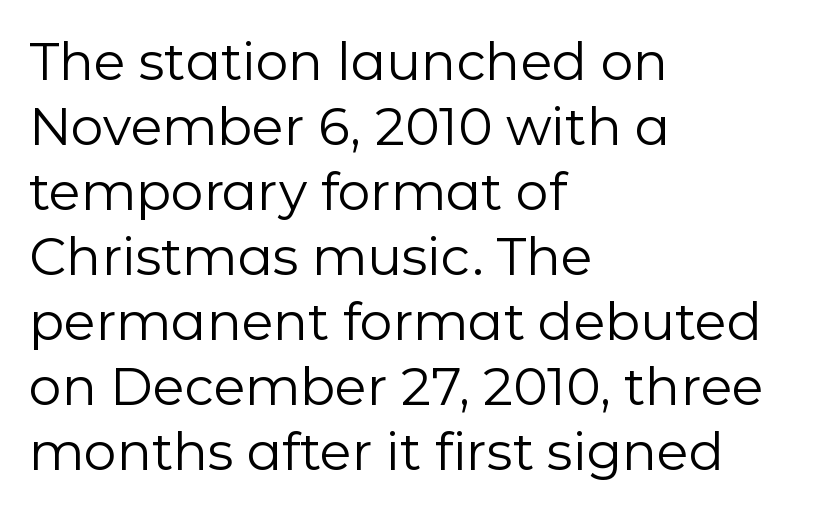
The image shows 52 px regular-weight sans-serif type, upright; set left-aligned, normal line spacing (1.25x), normal letter spacing, not underlined; low stroke contrast and a medium x-height.
